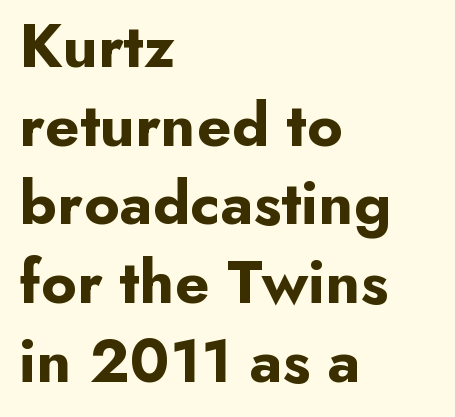
The glyphs are unaccompanied by any horizontal stroke below them. Which margin do the lines hug? The left one — the right edge is uneven. These lines keep a tight, regular rhythm from letter to letter. Look at the bottom of the vertical strokes: they stop flat, with no serifs. These lines are rendered in a variable-pitch font. Summary of weight: heavy, a full bold.
